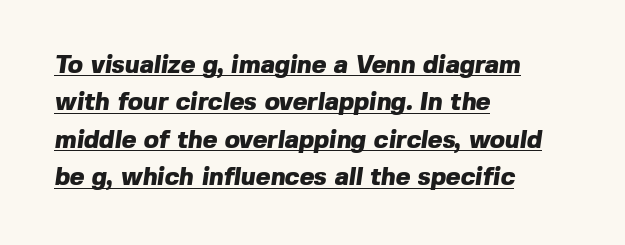
{"bold": "yes", "underline": "yes", "align": "left", "line_spacing": "normal", "line_spacing_ratio": 1.5, "letter_spacing": "normal", "letter_spacing_em": 0.0, "glyph_px": 25}
